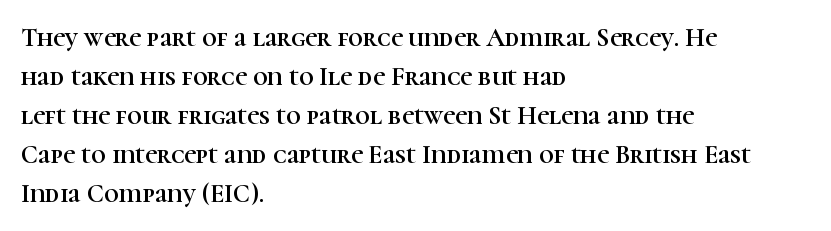
The compositor pushed each line to the left boundary. Every stem runs plumb, perpendicular to the baseline. This sample keeps an unexceptional amount of space between lines. Here the glyphs are tracked normally, forming tight word shapes. Descender tails drop into unmarked territory.
